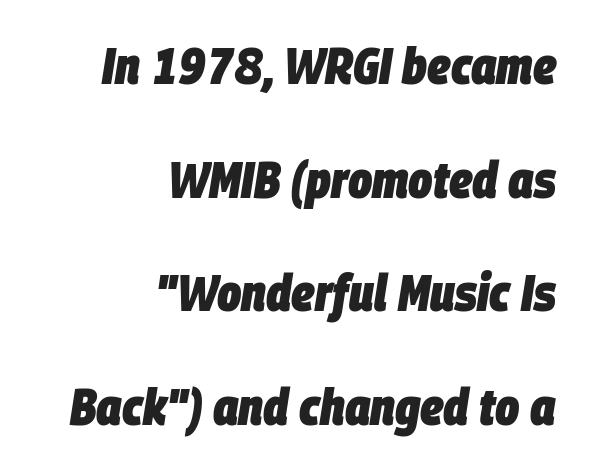
Q: Is the text bold? A: Yes.
Q: Is the text italic (slanted)? A: Yes, it leans right by about 9 degrees.
Q: Is the text underlined? A: No.
Q: How is the paragraph aligned? A: Right-aligned.
Q: Is the spacing between letters normal or unusually wide? A: Normal.
Q: Is the spacing between lines tight, normal or loose? A: Loose.
Q: Width (condensed, normal, or wide)? A: Condensed.
Q: Stroke contrast? A: Low.
Q: x-height? A: Large.
Q: Monospaced? A: No.
